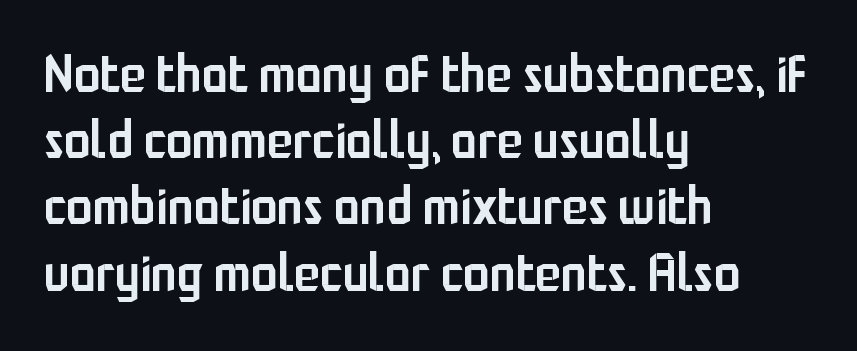
The image shows 53 px semibold, condensed sans-serif type, upright; set left-aligned, normal line spacing (1.25x), normal letter spacing, not underlined; low stroke contrast and a medium x-height.
